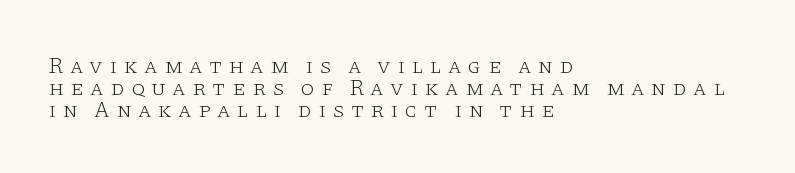
Q: Is the text bold? A: No.
Q: Is the text italic (slanted)? A: No, it is upright.
Q: Is the text underlined? A: No.
Q: How is the paragraph aligned? A: Left-aligned.
Q: Is the spacing between letters normal or unusually wide? A: Unusually wide.
Q: Is the spacing between lines tight, normal or loose? A: Tight.
